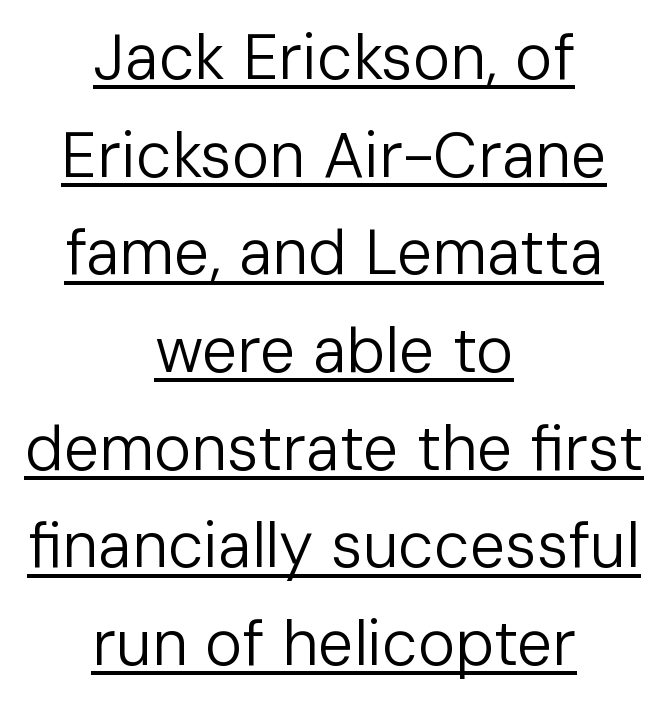
The image shows 63 px regular-weight sans-serif type, upright; set centered, normal line spacing (1.55x), normal letter spacing, underlined; low stroke contrast and a medium x-height.
